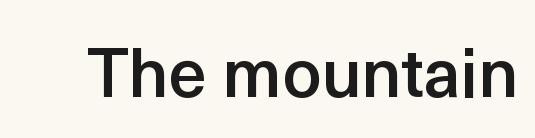
The image shows 68 px semibold sans-serif type, upright; set normal letter spacing, not underlined; a medium x-height.
